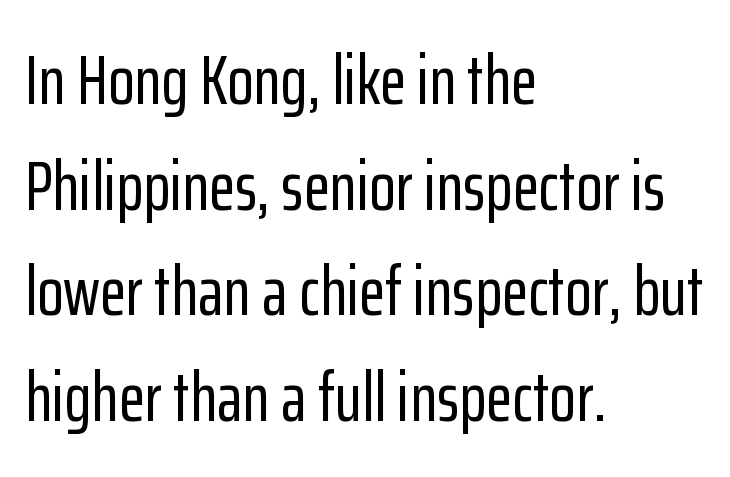
{"serif": "no", "italic": "no", "width": "condensed", "stroke_contrast": "low", "x_height": "medium", "monospaced": "no", "underline": "no", "align": "left", "line_spacing": "normal", "line_spacing_ratio": 1.53, "letter_spacing": "normal", "letter_spacing_em": 0.0, "glyph_px": 69}
